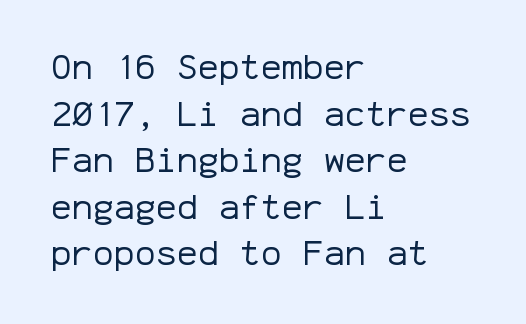
{"serif": "no", "italic": "no", "bold": "no", "weight": "regular", "width": "normal", "stroke_contrast": "low", "x_height": "medium", "monospaced": "yes", "underline": "no", "align": "left", "line_spacing": "normal", "line_spacing_ratio": 1.33, "letter_spacing": "normal", "letter_spacing_em": 0.0, "glyph_px": 35}
